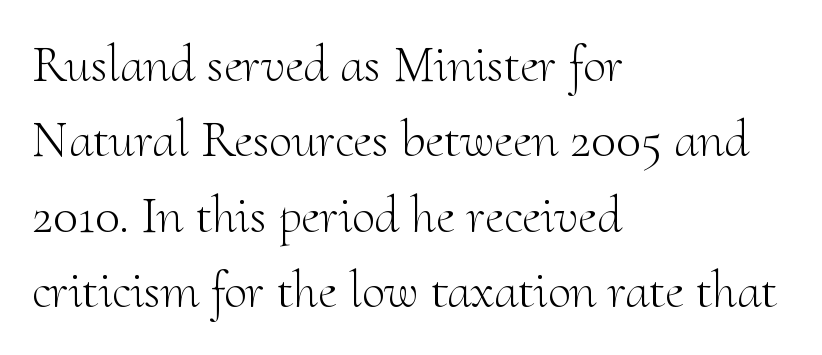
The image shows 52 px light serif type, upright; set left-aligned, normal line spacing (1.45x), normal letter spacing, not underlined; medium stroke contrast and a small x-height.
